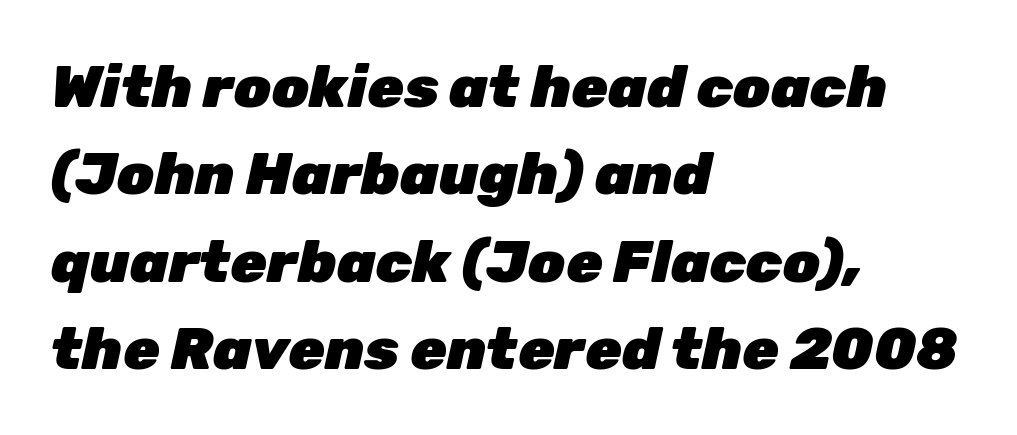
Is there much room between lines? A standard amount, neither cramped nor airy. In terms of weight, the rendering is a true, heavy bold. Italic: yes, the glyphs are oblique. Characters follow at the spacing the type designer built in.
